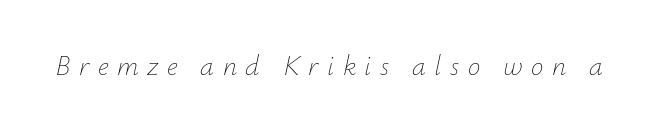
Q: Is the text bold? A: No.
Q: Is the text italic (slanted)? A: Yes, it leans right by about 12 degrees.
Q: Is the text underlined? A: No.
Q: Is the spacing between letters normal or unusually wide? A: Unusually wide.
Q: Width (condensed, normal, or wide)? A: Normal.
Q: Stroke contrast? A: Low.
Q: x-height? A: Small.
Q: Monospaced? A: No.
